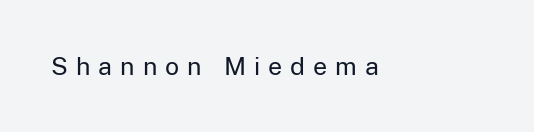
Nope, not italic — everything's standing straight. The cut favours lightness, reaching ordinary text weight at its darkest. A typesetter would call this heavily tracked-out type. Type without underlining.
